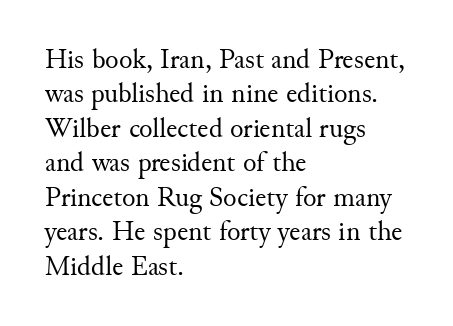
{"serif": "yes", "italic": "no", "bold": "no", "weight": "regular", "width": "normal", "stroke_contrast": "medium", "x_height": "small", "monospaced": "no", "underline": "no", "align": "left", "line_spacing_ratio": 1.23, "letter_spacing": "normal", "letter_spacing_em": 0.0, "glyph_px": 28}
